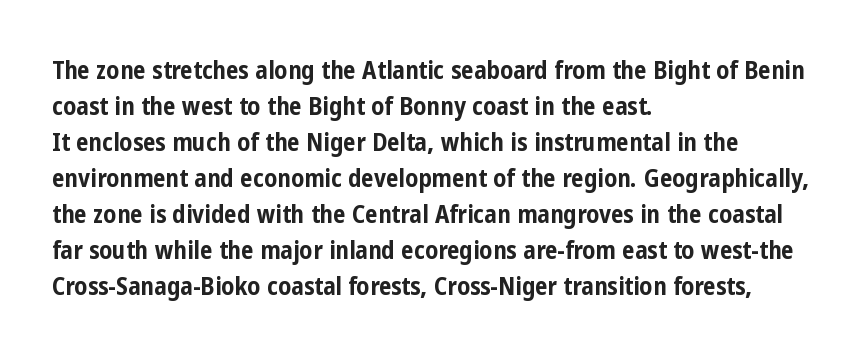
{"italic": "no", "bold": "yes", "underline": "no", "align": "left", "line_spacing": "normal", "line_spacing_ratio": 1.44, "letter_spacing": "normal", "letter_spacing_em": 0.0, "glyph_px": 25}
